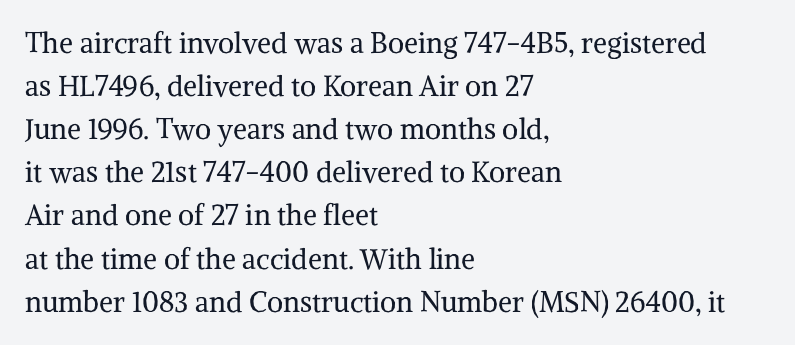
The image shows 28 px regular-weight serif type, upright; set left-aligned, normal line spacing (1.54x), normal letter spacing, not underlined; medium stroke contrast and a medium x-height.
